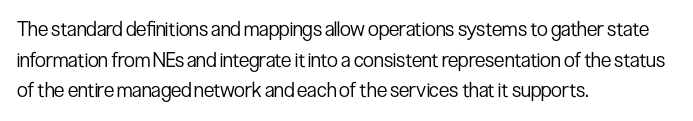
{"italic": "no", "bold": "no", "underline": "no", "align": "left", "line_spacing": "normal", "line_spacing_ratio": 1.53, "letter_spacing": "normal", "letter_spacing_em": 0.0, "glyph_px": 20}
